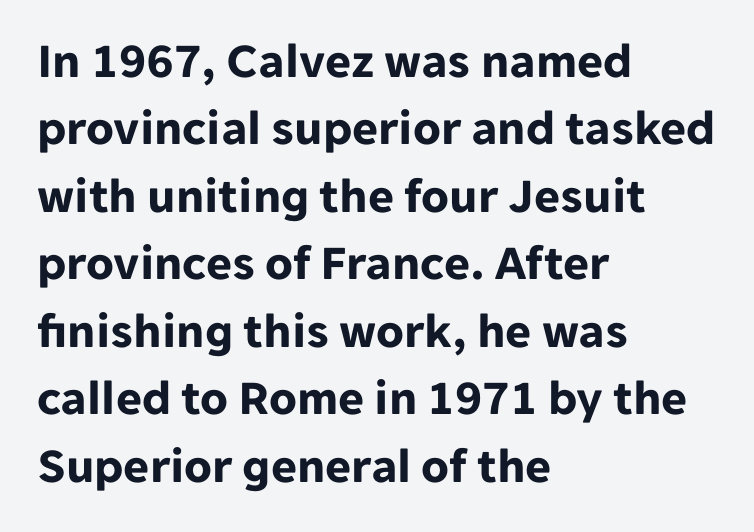
Q: Is the text bold? A: Yes.
Q: Is the text italic (slanted)? A: No, it is upright.
Q: Is the typeface a serif or a sans-serif typeface? A: Sans-serif.
Q: Is the text underlined? A: No.
Q: How is the paragraph aligned? A: Left-aligned.
Q: Is the spacing between letters normal or unusually wide? A: Normal.
Q: Is the spacing between lines tight, normal or loose? A: Normal.
Q: Width (condensed, normal, or wide)? A: Normal.
Q: Stroke contrast? A: Low.
Q: x-height? A: Medium.
Q: Monospaced? A: No.
